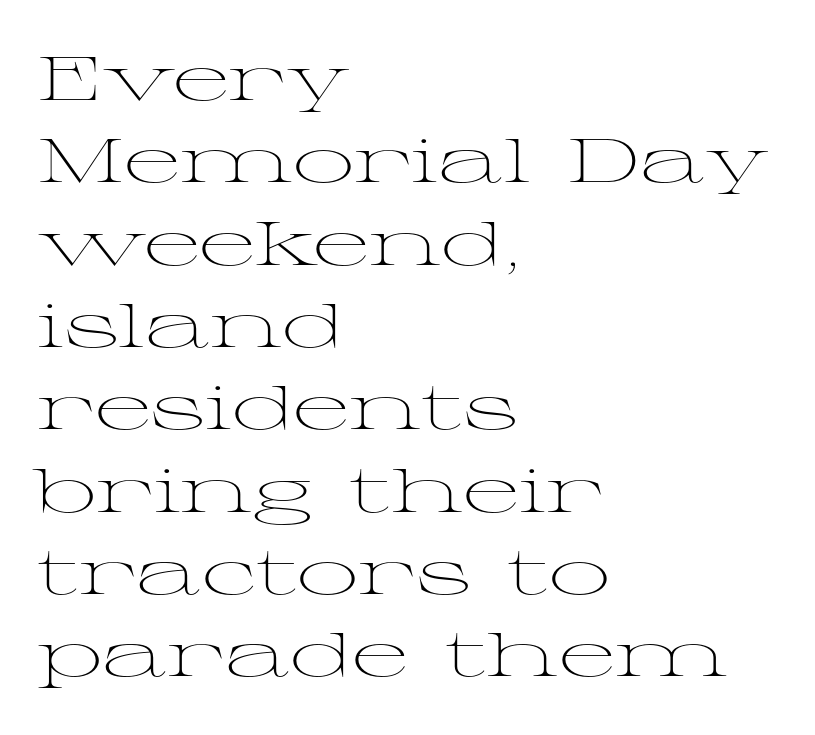
The image shows 61 px light, wide serif type, upright; set left-aligned, normal line spacing (1.35x), normal letter spacing, not underlined; medium stroke contrast and a medium x-height.
